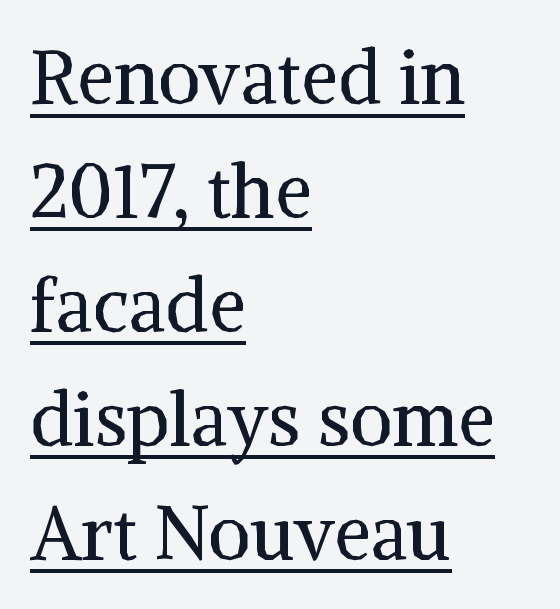
{"serif": "yes", "italic": "no", "bold": "no", "weight": "regular", "width": "normal", "stroke_contrast": "medium", "x_height": "medium", "monospaced": "no", "underline": "yes", "align": "left", "line_spacing": "normal", "line_spacing_ratio": 1.54, "letter_spacing": "normal", "letter_spacing_em": 0.0, "glyph_px": 74}
